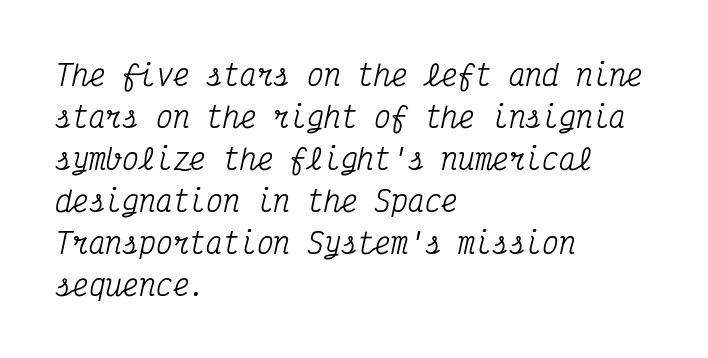
The image shows 28 px condensed serif type, italic (leaning right), monospaced; set left-aligned, normal line spacing (1.5x), normal letter spacing, not underlined; medium stroke contrast and a medium x-height.
